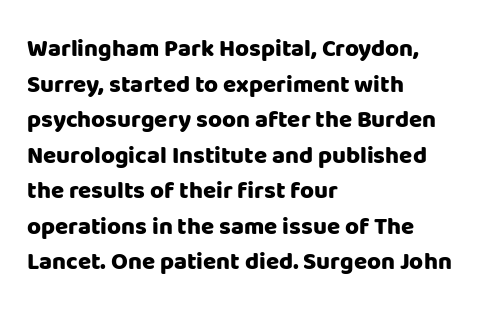
Q: Is the text bold? A: Yes.
Q: Is the text italic (slanted)? A: No, it is upright.
Q: Is the text underlined? A: No.
Q: How is the paragraph aligned? A: Left-aligned.
Q: Is the spacing between letters normal or unusually wide? A: Normal.
Q: Is the spacing between lines tight, normal or loose? A: Normal.
